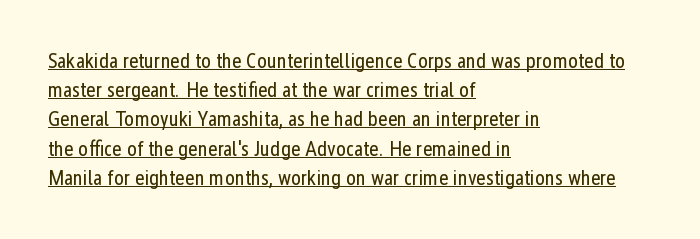
{"italic": "no", "bold": "no", "underline": "yes", "align": "left", "line_spacing": "normal", "line_spacing_ratio": 1.39, "letter_spacing": "normal", "letter_spacing_em": 0.0, "glyph_px": 21}
